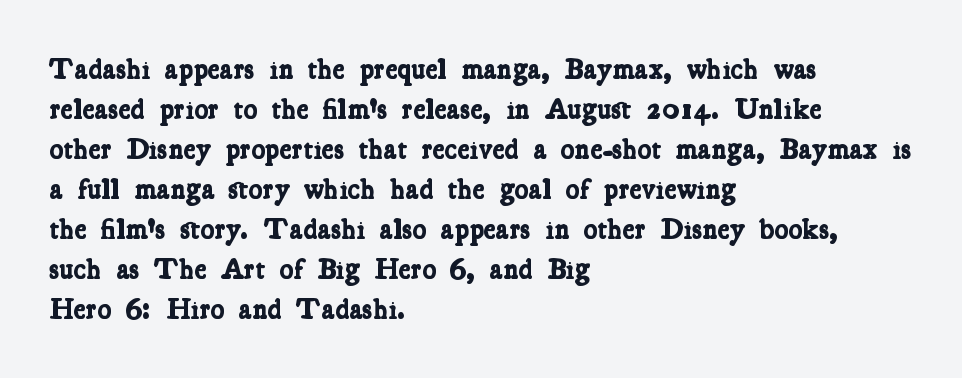
The image shows 29 px bold, condensed serif type; set left-aligned, normal line spacing (1.38x), normal letter spacing, not underlined; low stroke contrast and a medium x-height.
